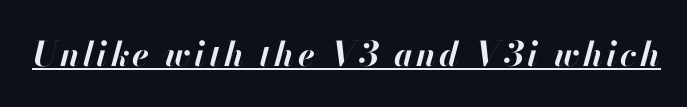
{"italic": "yes", "lean": "right", "slant_degrees": 13, "bold": "yes", "weight": "bold", "width": "normal", "stroke_contrast": "high", "x_height": "small", "monospaced": "no", "underline": "yes", "glyph_px": 34}
